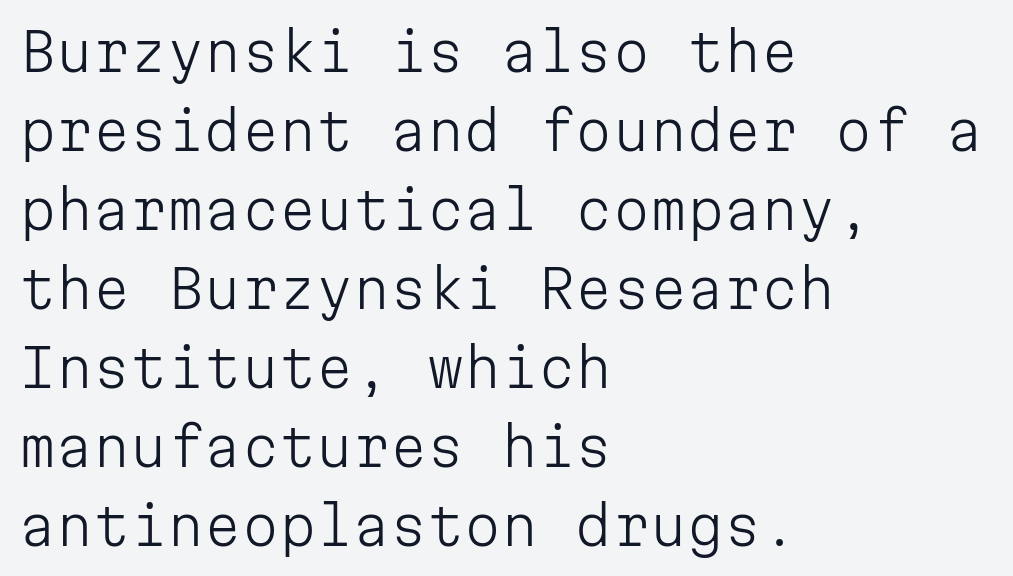
Line starts are locked; line ends wander. A typesetter would call this leading conventional body-copy spacing. Monospaced: the letters line up in strict vertical columns. Bold? No — there's no thickening of the strokes.
